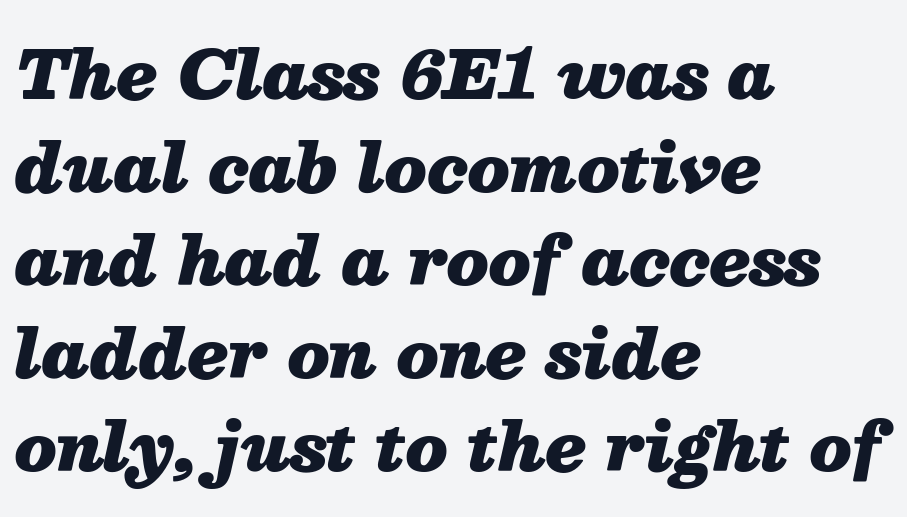
{"italic": "yes", "lean": "right", "slant_degrees": 13, "bold": "yes", "weight": "heavy", "width": "normal", "stroke_contrast": "medium", "x_height": "medium", "monospaced": "no", "underline": "no", "align": "left", "line_spacing": "normal", "line_spacing_ratio": 1.41, "letter_spacing": "normal", "letter_spacing_em": 0.0, "glyph_px": 66}
